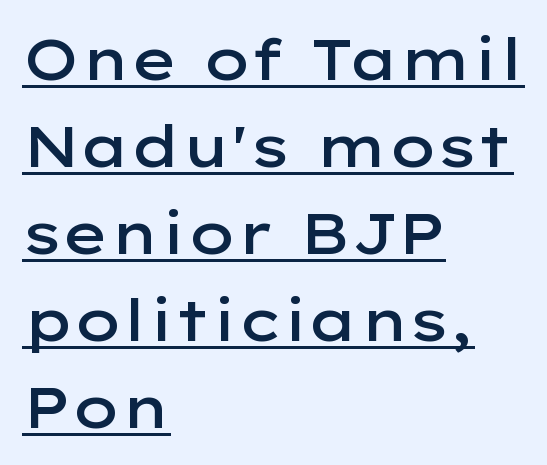
Q: Is the text bold? A: Semi-bold.
Q: Is the text italic (slanted)? A: No, it is upright.
Q: Is the typeface a serif or a sans-serif typeface? A: Sans-serif.
Q: Is the text underlined? A: Yes.
Q: How is the paragraph aligned? A: Left-aligned.
Q: Is the spacing between letters normal or unusually wide? A: Normal.
Q: Is the spacing between lines tight, normal or loose? A: Normal.
Q: Width (condensed, normal, or wide)? A: Wide.
Q: Stroke contrast? A: Low.
Q: x-height? A: Medium.
Q: Monospaced? A: No.
